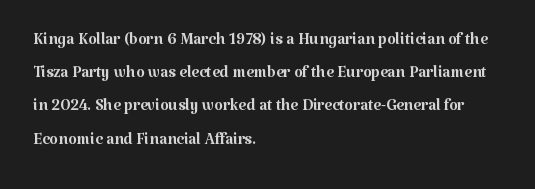
Tall strokes in this sample are plumb rather than angled. Weight: regular or lighter. Tracking value appears to be zero — textbook default spacing. The passage shown stacks its lines at a standard gap. The lines in this sample share a left origin and differ only in where they stop. Anything drawn beneath the words? Only blank space.
